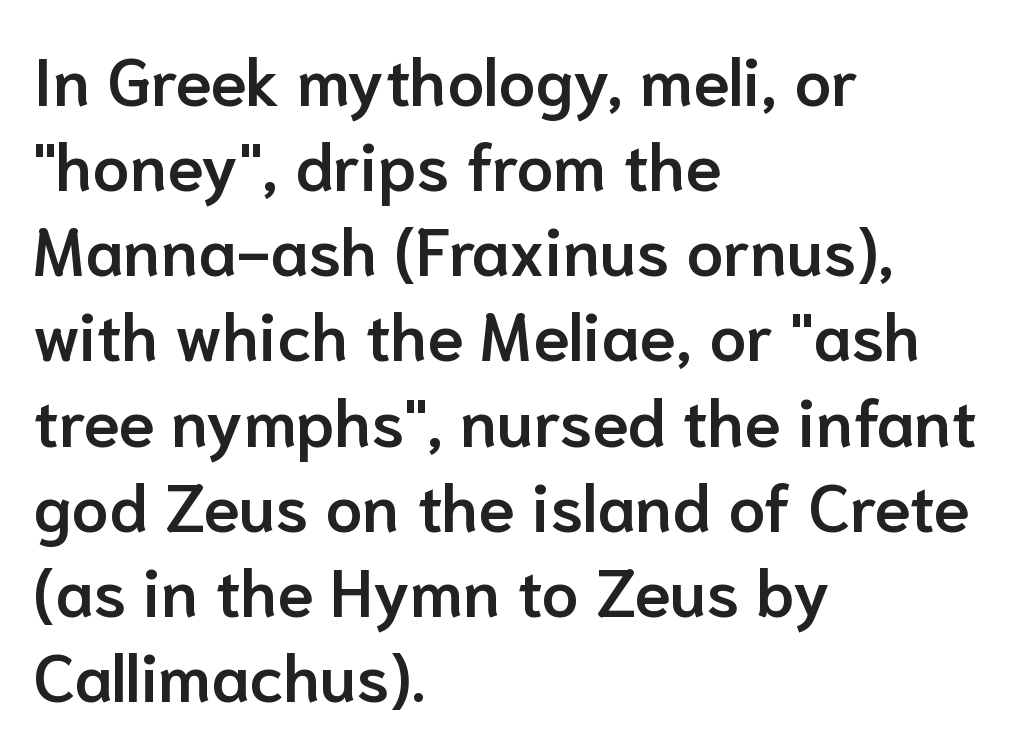
Q: Is the text bold? A: Semi-bold.
Q: Is the text italic (slanted)? A: No, it is upright.
Q: Is the typeface a serif or a sans-serif typeface? A: Sans-serif.
Q: Is the text underlined? A: No.
Q: How is the paragraph aligned? A: Left-aligned.
Q: Is the spacing between letters normal or unusually wide? A: Normal.
Q: Is the spacing between lines tight, normal or loose? A: Normal.
Q: Width (condensed, normal, or wide)? A: Normal.
Q: Stroke contrast? A: Low.
Q: x-height? A: Medium.
Q: Monospaced? A: No.
